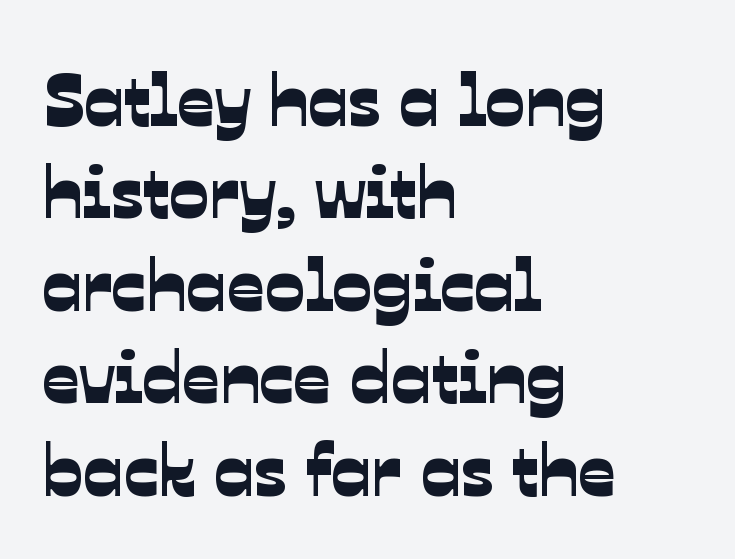
{"serif": "no", "width": "normal", "stroke_contrast": "low", "x_height": "medium", "monospaced": "no", "underline": "no", "align": "left", "line_spacing": "normal", "line_spacing_ratio": 1.25, "letter_spacing": "normal", "letter_spacing_em": 0.0, "glyph_px": 74}
